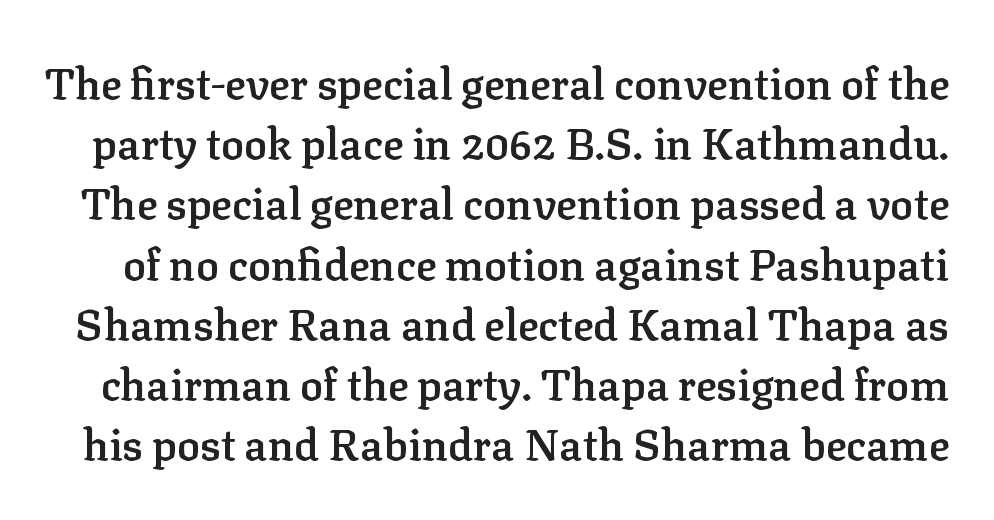
Q: Is the text bold? A: Semi-bold.
Q: Is the text italic (slanted)? A: No, it is upright.
Q: Is the typeface a serif or a sans-serif typeface? A: Serif.
Q: Is the text underlined? A: No.
Q: Is the spacing between letters normal or unusually wide? A: Normal.
Q: Is the spacing between lines tight, normal or loose? A: Normal.
Q: Width (condensed, normal, or wide)? A: Normal.
Q: Stroke contrast? A: Low.
Q: x-height? A: Medium.
Q: Monospaced? A: No.
